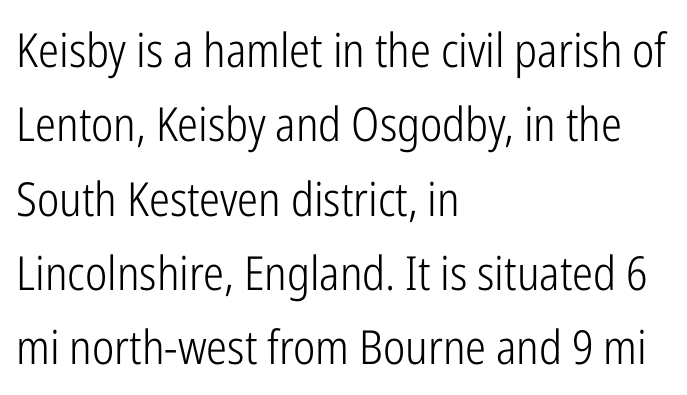
{"serif": "no", "italic": "no", "bold": "no", "weight": "light", "width": "condensed", "stroke_contrast": "low", "x_height": "medium", "monospaced": "no", "underline": "no", "align": "left", "line_spacing": "normal", "line_spacing_ratio": 1.58, "letter_spacing": "normal", "letter_spacing_em": 0.0, "glyph_px": 47}
